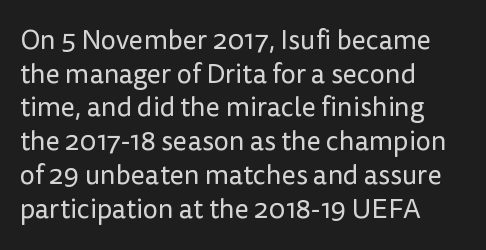
Whoever set this chose a conventional vertical rhythm. Each stroke keeps to a modest, everyday thickness or less. Is there any slant? The stems are plumb. Any mark beneath the type? The region is blank. Horizontal alignment here is leftward, the default for most running prose.
